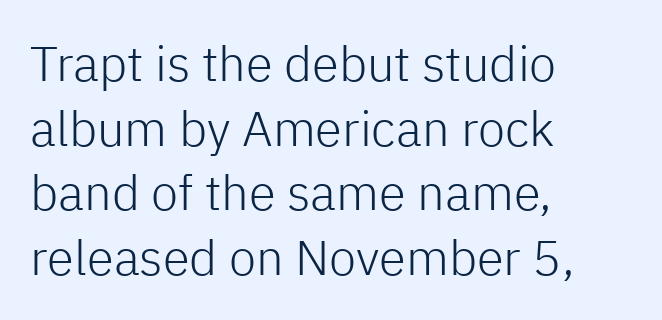
The image shows 49 px light sans-serif type, upright; set left-aligned, normal line spacing (1.32x), normal letter spacing, not underlined; low stroke contrast and a medium x-height.
